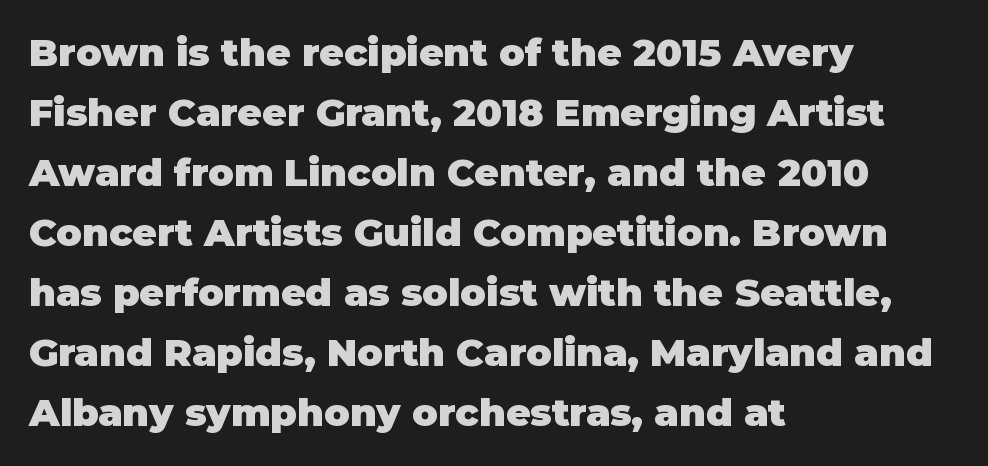
{"serif": "no", "italic": "no", "bold": "yes", "weight": "heavy", "width": "normal", "stroke_contrast": "low", "x_height": "large", "monospaced": "no", "underline": "no", "align": "left", "line_spacing": "normal", "line_spacing_ratio": 1.58, "letter_spacing": "normal", "letter_spacing_em": 0.0, "glyph_px": 38}
